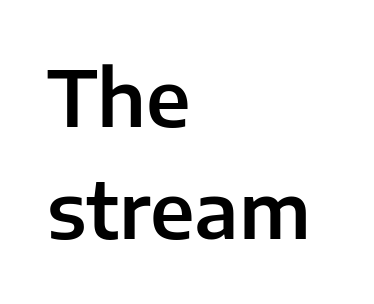
Q: Is the text italic (slanted)? A: No, it is upright.
Q: Is the typeface a serif or a sans-serif typeface? A: Sans-serif.
Q: Is the text underlined? A: No.
Q: How is the paragraph aligned? A: Left-aligned.
Q: Is the spacing between letters normal or unusually wide? A: Normal.
Q: Is the spacing between lines tight, normal or loose? A: Normal.
Q: Width (condensed, normal, or wide)? A: Normal.
Q: Stroke contrast? A: Low.
Q: x-height? A: Medium.
Q: Monospaced? A: No.
